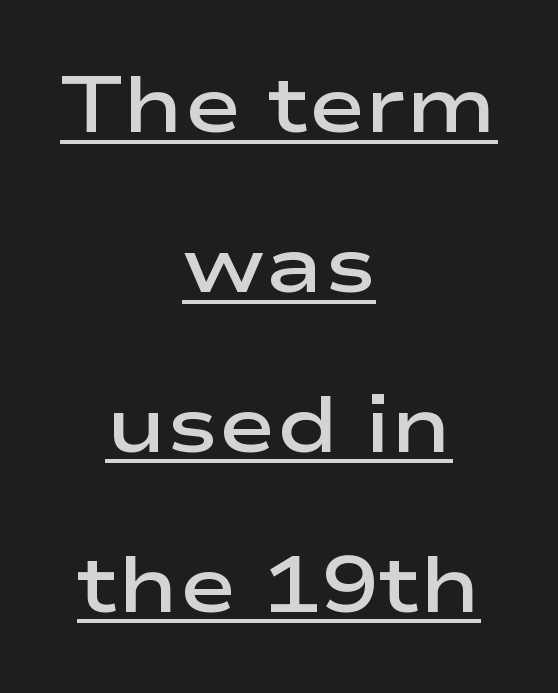
This is underlined copy, the kind a proofreader might mark for attention. The sample has been set in demibold, a notch under bold. If you folded the block vertically in half, each line would mirror itself in length. Do the characters align in a grid? No, the font is proportional. No extra tracking has been applied to these lines. This sample uses a sans-serif face.
